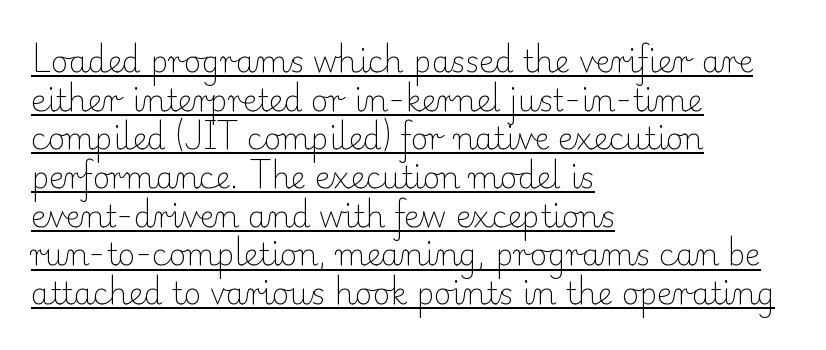
Q: Is the text bold? A: No.
Q: Is the text italic (slanted)? A: No, it is upright.
Q: Is the typeface a serif or a sans-serif typeface? A: Serif.
Q: Is the text underlined? A: Yes.
Q: How is the paragraph aligned? A: Left-aligned.
Q: Is the spacing between letters normal or unusually wide? A: Normal.
Q: Is the spacing between lines tight, normal or loose? A: Normal.
Q: Width (condensed, normal, or wide)? A: Normal.
Q: Stroke contrast? A: Low.
Q: x-height? A: Small.
Q: Monospaced? A: No.
